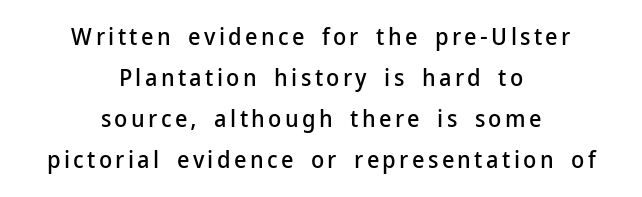
Layout note: lines centered. Decoration check: the copy has no underline. You can tell it's not italic because the verticals are truly vertical.
